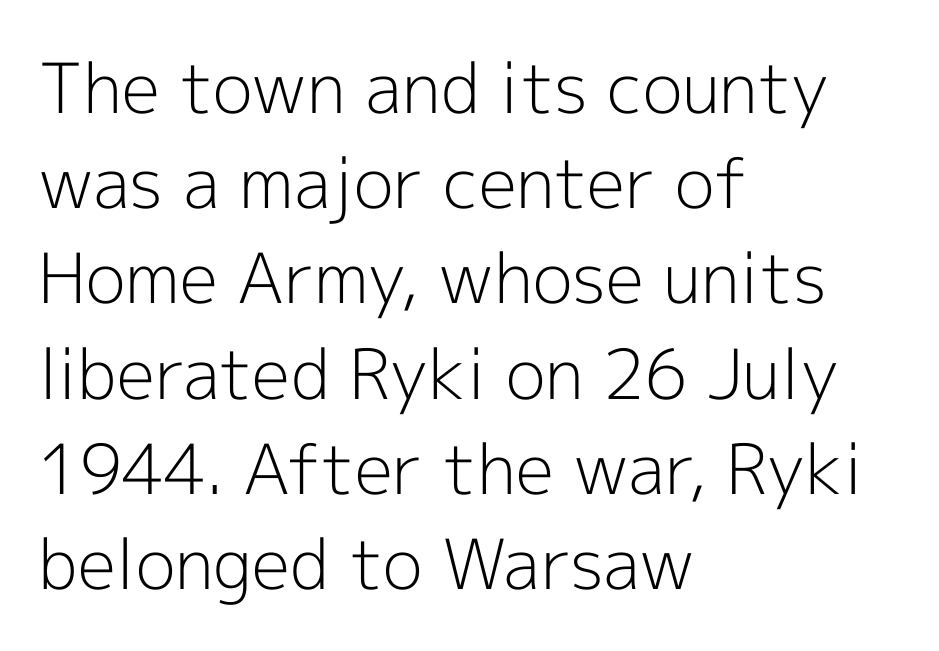
{"serif": "no", "italic": "no", "bold": "no", "weight": "light", "width": "normal", "x_height": "medium", "monospaced": "no", "underline": "no", "align": "left", "line_spacing": "normal", "line_spacing_ratio": 1.38, "letter_spacing": "normal", "letter_spacing_em": 0.0, "glyph_px": 69}
